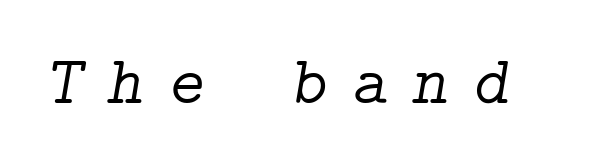
Q: Is the text bold? A: No.
Q: Is the text italic (slanted)? A: Yes, it leans right by about 9 degrees.
Q: Is the typeface a serif or a sans-serif typeface? A: Serif.
Q: Is the text underlined? A: No.
Q: Is the spacing between letters normal or unusually wide? A: Unusually wide.
Q: Width (condensed, normal, or wide)? A: Normal.
Q: Stroke contrast? A: Low.
Q: x-height? A: Medium.
